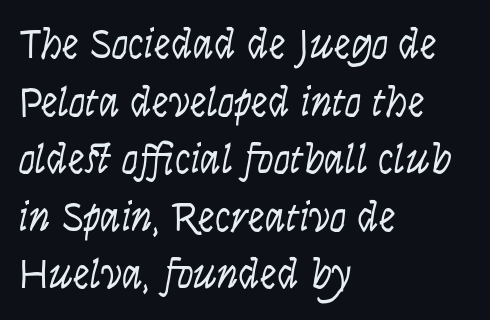
Underlining? Definitely not there. Each word holds together tightly as a unit, with standard inter-letter gaps. These lines were composed using italics. This reads as an unemphasized weight, regular at the heaviest. The face used here is proportionally spaced, like ordinary book or web type.
